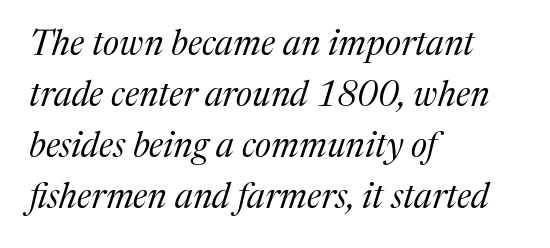
Q: Is the text bold? A: No.
Q: Is the text italic (slanted)? A: Yes, it leans right by about 17 degrees.
Q: Is the typeface a serif or a sans-serif typeface? A: Serif.
Q: Is the text underlined? A: No.
Q: How is the paragraph aligned? A: Left-aligned.
Q: Is the spacing between letters normal or unusually wide? A: Normal.
Q: Is the spacing between lines tight, normal or loose? A: Normal.
Q: Width (condensed, normal, or wide)? A: Normal.
Q: Stroke contrast? A: Medium.
Q: x-height? A: Medium.
Q: Monospaced? A: No.
